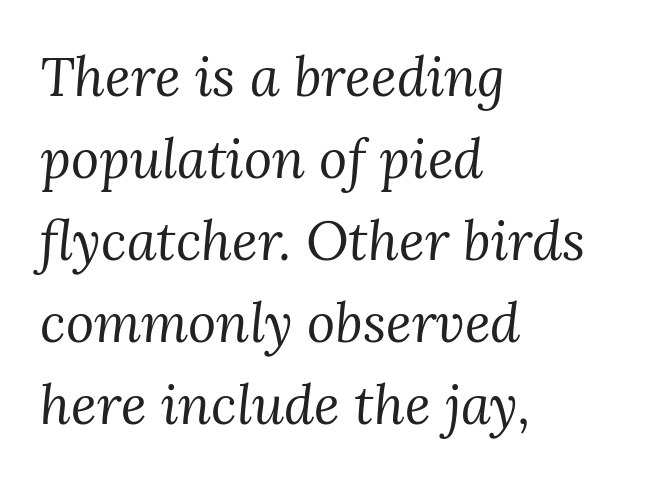
The image shows 54 px regular-weight serif type, italic (leaning right); set left-aligned, normal line spacing (1.52x), normal letter spacing, not underlined; medium stroke contrast and a medium x-height.
